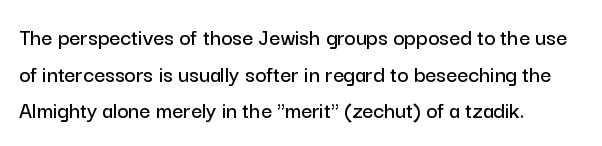
Unlike italic type, these characters show no tilt at all. Glyph-to-glyph distance matches everyday printed text. The line-height multiplier appears to be the usual default. The rag falls on the right side of this text block.
